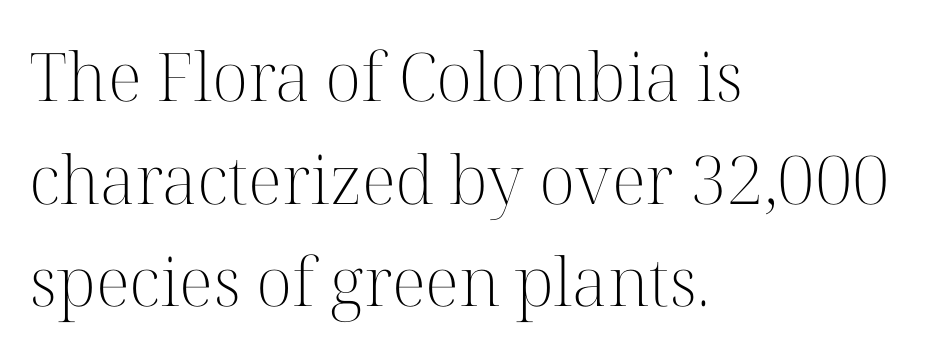
Q: Is the text bold? A: No.
Q: Is the text italic (slanted)? A: No, it is upright.
Q: Is the typeface a serif or a sans-serif typeface? A: Serif.
Q: Is the text underlined? A: No.
Q: How is the paragraph aligned? A: Left-aligned.
Q: Is the spacing between letters normal or unusually wide? A: Normal.
Q: Is the spacing between lines tight, normal or loose? A: Normal.
Q: Width (condensed, normal, or wide)? A: Normal.
Q: Stroke contrast? A: High.
Q: x-height? A: Medium.
Q: Monospaced? A: No.
